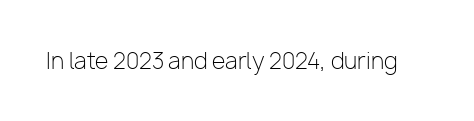
Q: Is the text bold? A: No.
Q: Is the text italic (slanted)? A: No, it is upright.
Q: Is the text underlined? A: No.
Q: Is the spacing between letters normal or unusually wide? A: Normal.
